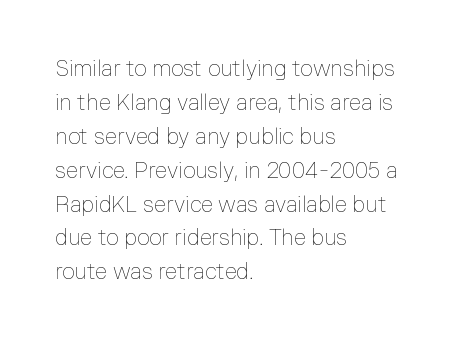
Q: Is the text bold? A: No.
Q: Is the text italic (slanted)? A: No, it is upright.
Q: Is the text underlined? A: No.
Q: How is the paragraph aligned? A: Left-aligned.
Q: Is the spacing between letters normal or unusually wide? A: Normal.
Q: Is the spacing between lines tight, normal or loose? A: Normal.
